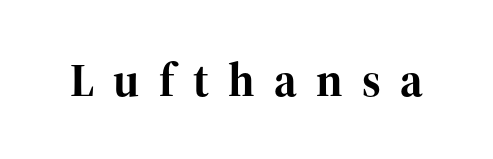
Q: Is the text bold? A: Yes.
Q: Is the text italic (slanted)? A: No, it is upright.
Q: Is the typeface a serif or a sans-serif typeface? A: Serif.
Q: Is the text underlined? A: No.
Q: Is the spacing between letters normal or unusually wide? A: Unusually wide.
Q: Width (condensed, normal, or wide)? A: Normal.
Q: Stroke contrast? A: High.
Q: x-height? A: Medium.
Q: Monospaced? A: No.
